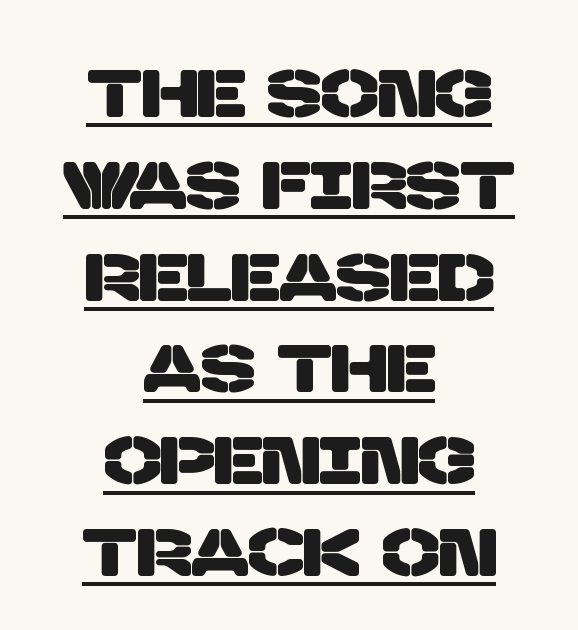
In terms of letterform style, serifs are entirely absent. The passage shown has conventional tracking throughout. Spacing verdict: proportional, widths tailored to each character. The lettering is marked with a stroke running underneath it. Horizontal alignment here is central, giving a formal, balanced look. Quick note: interline space is typical.
